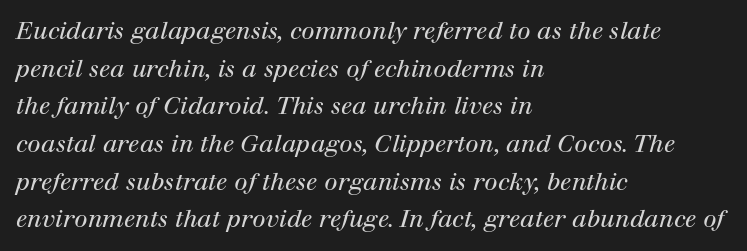
Which margin do the lines hug? The left one — the right edge is uneven. If you drew a line through each stem, it would be angled. Default kerning and tracking; the words read as compact shapes. Words float on clear page, feet unadorned. The strokes are not fattened; the text isn't bold. Normally led — the rows are evenly, conventionally spaced.
